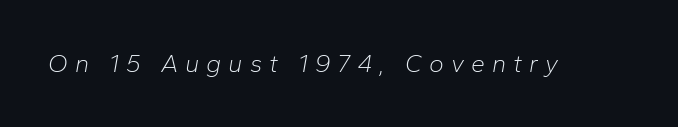
{"italic": "yes", "lean": "right", "slant_degrees": 10, "bold": "no", "underline": "no", "letter_spacing": "wide", "letter_spacing_em": 0.28, "glyph_px": 25}
